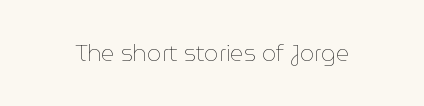
{"italic": "no", "bold": "no", "underline": "no", "letter_spacing": "normal", "letter_spacing_em": 0.0, "glyph_px": 23}
